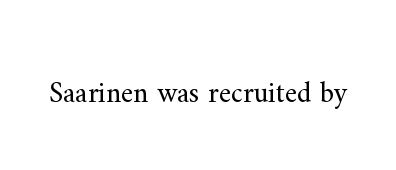
Is the letter spacing exaggerated? No — it looks like the ordinary default. The passage shown is not bold in any degree. Unlike italic type, these characters show no tilt at all. These lines are rendered in a variable-pitch font. Look at the bottom of the vertical strokes: they flare into serifs here. A clean baseline with only descenders dipping below it.
